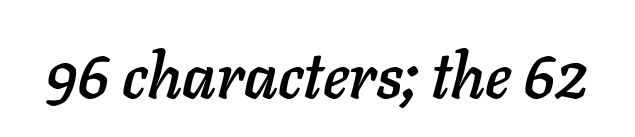
{"italic": "yes", "lean": "right", "slant_degrees": 11, "width": "normal", "stroke_contrast": "low", "x_height": "medium", "monospaced": "no", "underline": "no", "letter_spacing": "normal", "letter_spacing_em": 0.0, "glyph_px": 63}
